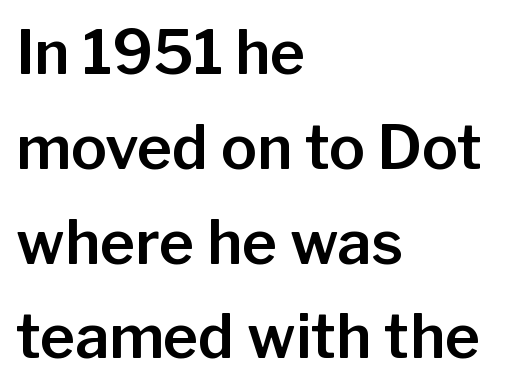
The image shows 60 px sans-serif type, upright; set left-aligned, normal line spacing (1.58x), normal letter spacing, not underlined; low stroke contrast and a medium x-height.
